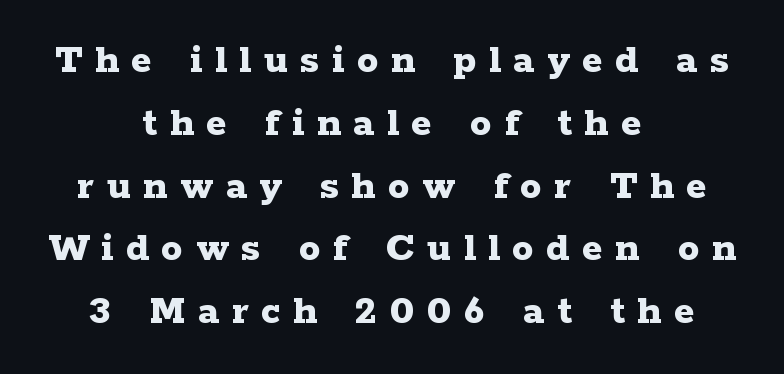
Q: Is the text bold? A: Yes.
Q: Is the text italic (slanted)? A: No, it is upright.
Q: Is the typeface a serif or a sans-serif typeface? A: Serif.
Q: Is the text underlined? A: No.
Q: How is the paragraph aligned? A: Centered.
Q: Is the spacing between letters normal or unusually wide? A: Unusually wide.
Q: Is the spacing between lines tight, normal or loose? A: Normal.
Q: Width (condensed, normal, or wide)? A: Wide.
Q: Stroke contrast? A: Low.
Q: x-height? A: Medium.
Q: Monospaced? A: No.
